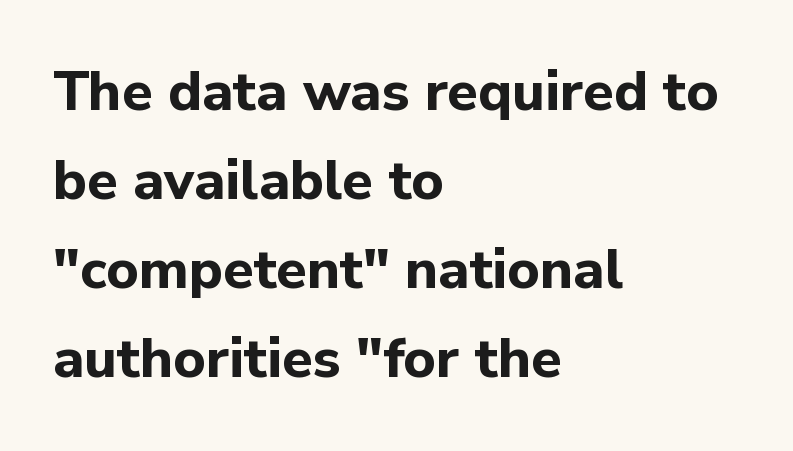
The characters display no serif detailing; their extremities are plain. Is this a fixed-width face? No — the glyphs have proportional, varying widths. Descenders hang freely into open space. Tall strokes in this sample are plumb rather than angled.
